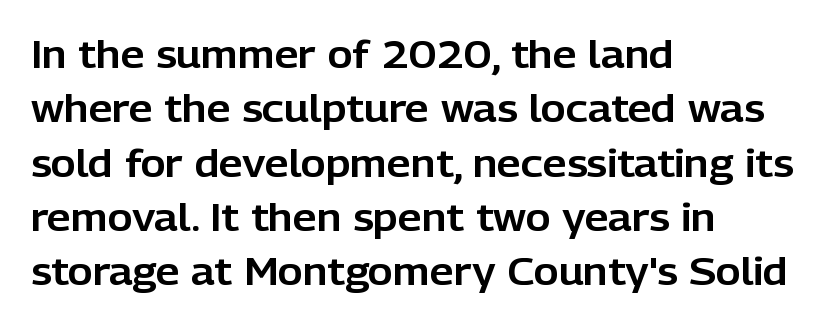
Q: Is the text italic (slanted)? A: No, it is upright.
Q: Is the typeface a serif or a sans-serif typeface? A: Sans-serif.
Q: Is the text underlined? A: No.
Q: How is the paragraph aligned? A: Left-aligned.
Q: Is the spacing between letters normal or unusually wide? A: Normal.
Q: Is the spacing between lines tight, normal or loose? A: Normal.
Q: Width (condensed, normal, or wide)? A: Normal.
Q: Stroke contrast? A: Low.
Q: x-height? A: Medium.
Q: Monospaced? A: No.
